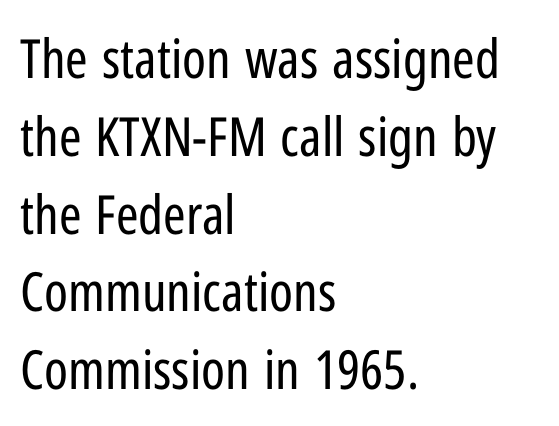
The image shows 54 px regular-weight, condensed sans-serif type, upright; set left-aligned, normal line spacing (1.44x), normal letter spacing, not underlined; low stroke contrast and a medium x-height.
